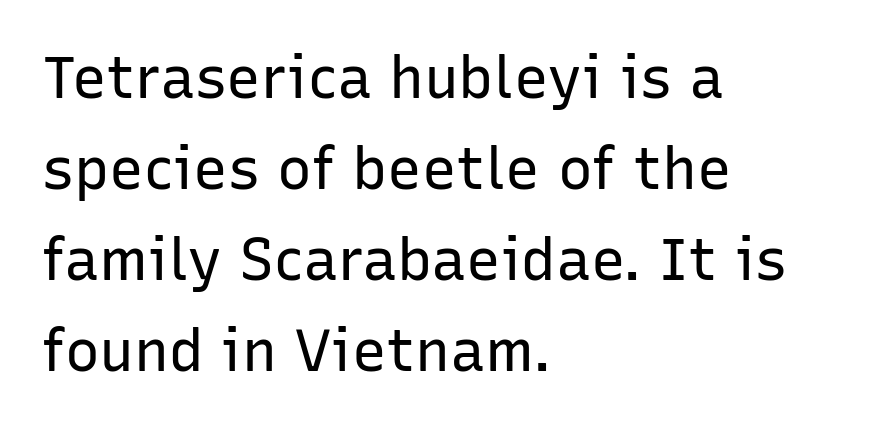
The image shows 58 px regular-weight sans-serif type, upright; set left-aligned, normal line spacing (1.57x), normal letter spacing, not underlined; low stroke contrast and a medium x-height.
